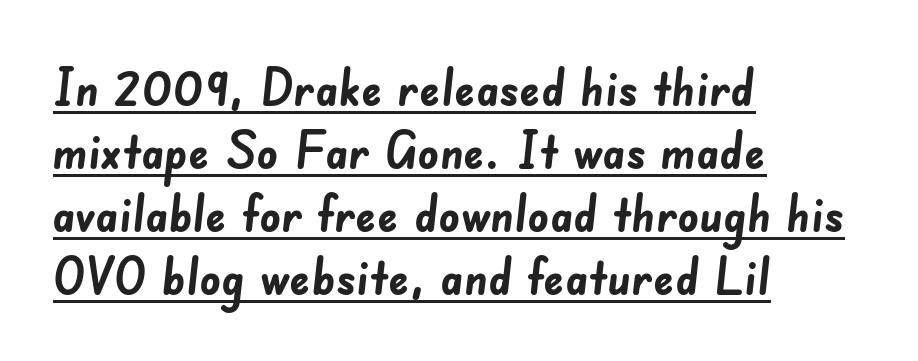
{"serif": "no", "bold": "yes", "weight": "semibold", "width": "normal", "stroke_contrast": "low", "x_height": "small", "monospaced": "no", "underline": "yes", "align": "left", "line_spacing_ratio": 1.21, "letter_spacing": "normal", "letter_spacing_em": 0.0, "glyph_px": 52}
